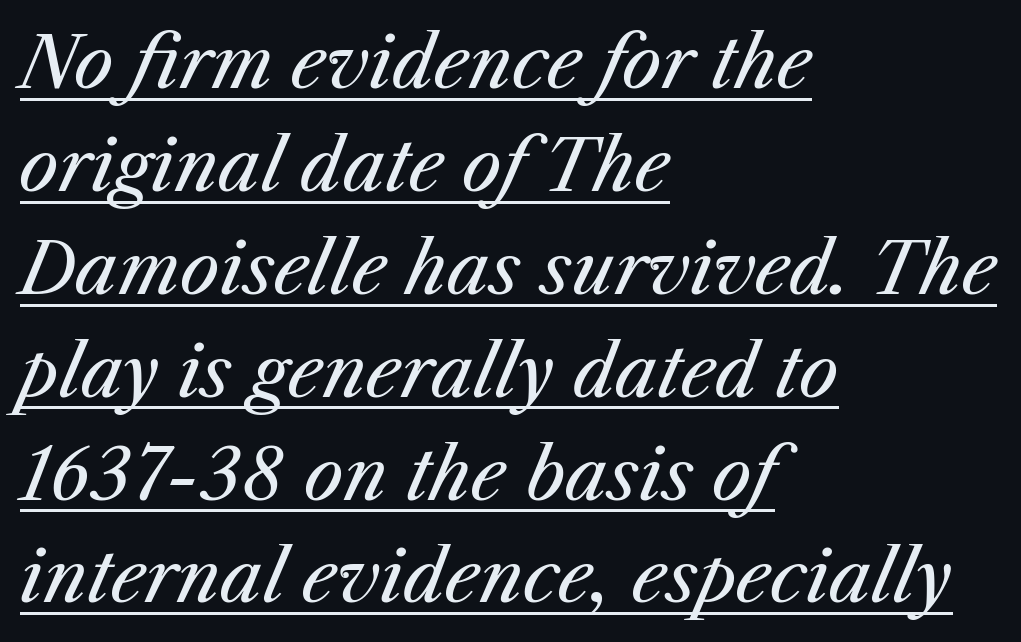
{"italic": "yes", "lean": "right", "slant_degrees": 25, "bold": "no", "weight": "regular", "width": "normal", "stroke_contrast": "medium", "x_height": "medium", "monospaced": "no", "underline": "yes", "align": "left", "line_spacing": "normal", "line_spacing_ratio": 1.47, "letter_spacing": "normal", "letter_spacing_em": 0.0, "glyph_px": 70}
